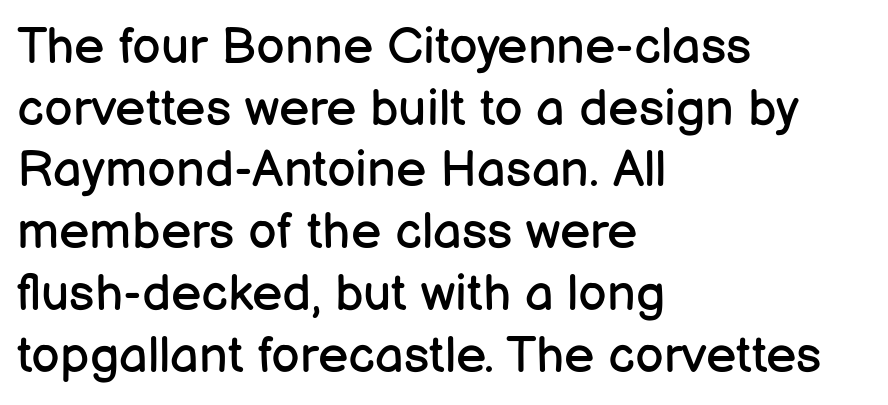
{"serif": "no", "italic": "no", "bold": "no", "weight": "regular", "width": "normal", "stroke_contrast": "low", "x_height": "medium", "monospaced": "no", "underline": "no", "align": "left", "line_spacing_ratio": 1.21, "letter_spacing": "normal", "letter_spacing_em": 0.0, "glyph_px": 51}
